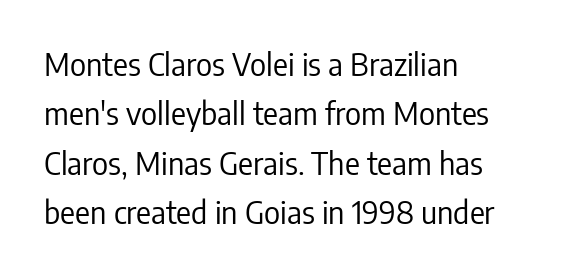
{"serif": "no", "italic": "no", "bold": "no", "weight": "regular", "width": "condensed", "stroke_contrast": "low", "x_height": "medium", "monospaced": "no", "underline": "no", "align": "left", "line_spacing": "normal", "line_spacing_ratio": 1.59, "letter_spacing": "normal", "letter_spacing_em": 0.0, "glyph_px": 31}
